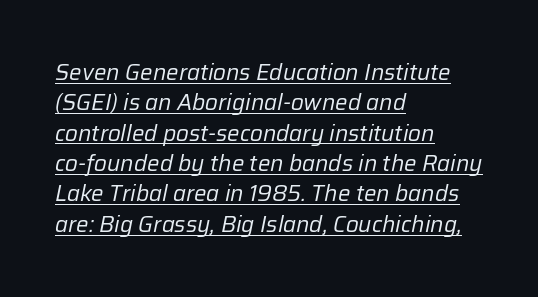
{"italic": "yes", "lean": "right", "slant_degrees": 12, "bold": "no", "underline": "yes", "align": "left", "line_spacing": "normal", "line_spacing_ratio": 1.38, "letter_spacing": "normal", "letter_spacing_em": 0.0, "glyph_px": 22}
